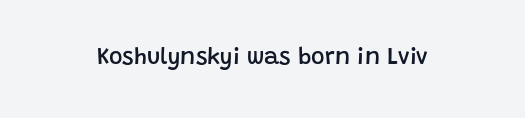
No extra tracking has been applied to these lines. The area under the type is left untouched. Weight: semibold (demi). If you drew a line through each stem, it would be perfectly vertical.
